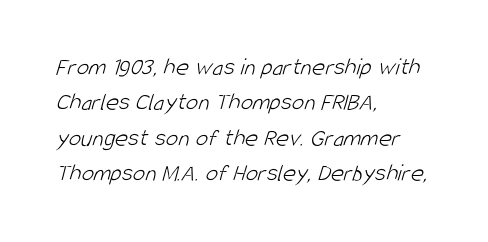
The image shows 25 px text type; set left-aligned, normal line spacing (1.42x), normal letter spacing, not underlined.
